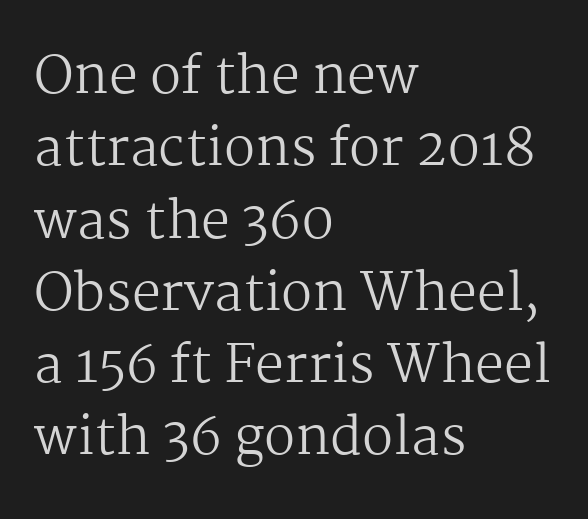
The image shows 52 px regular-weight serif type, upright; set left-aligned, normal line spacing (1.39x), normal letter spacing, not underlined; medium stroke contrast and a medium x-height.
